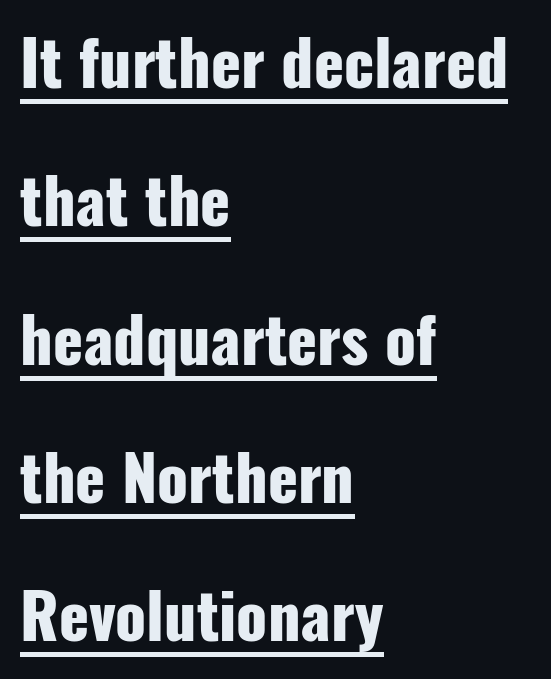
Is this a fixed-width face? No — the glyphs have proportional, varying widths. These lines are composed in type without serifs. These lines stack with their left ends in a neat column. Does extra space separate the letters? No, they use regular spacing. Rows of type keep a wide berth in the vertical direction. These lines carry a lot of weight — the face is fully bold.
